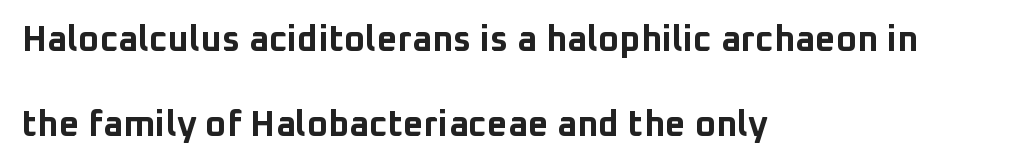
Q: Is the text bold? A: Yes.
Q: Is the text italic (slanted)? A: No, it is upright.
Q: Is the typeface a serif or a sans-serif typeface? A: Sans-serif.
Q: Is the text underlined? A: No.
Q: How is the paragraph aligned? A: Left-aligned.
Q: Is the spacing between letters normal or unusually wide? A: Normal.
Q: Is the spacing between lines tight, normal or loose? A: Loose.
Q: Width (condensed, normal, or wide)? A: Normal.
Q: Stroke contrast? A: Low.
Q: x-height? A: Medium.
Q: Monospaced? A: No.
